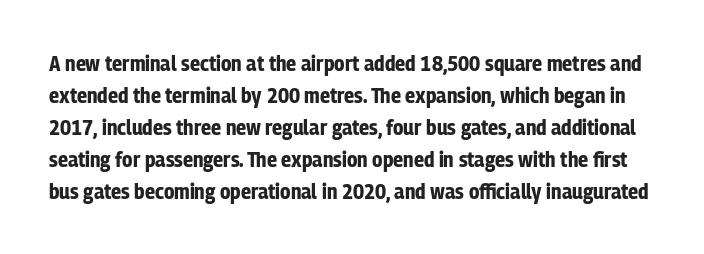
Q: Is the text bold? A: Yes.
Q: Is the text italic (slanted)? A: No, it is upright.
Q: Is the text underlined? A: No.
Q: Is the spacing between letters normal or unusually wide? A: Normal.
Q: Is the spacing between lines tight, normal or loose? A: Normal.
